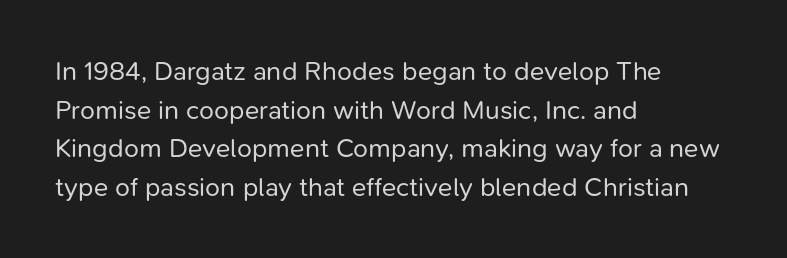
Q: Is the text bold? A: No.
Q: Is the text italic (slanted)? A: No, it is upright.
Q: Is the text underlined? A: No.
Q: How is the paragraph aligned? A: Left-aligned.
Q: Is the spacing between letters normal or unusually wide? A: Normal.
Q: Is the spacing between lines tight, normal or loose? A: Normal.
